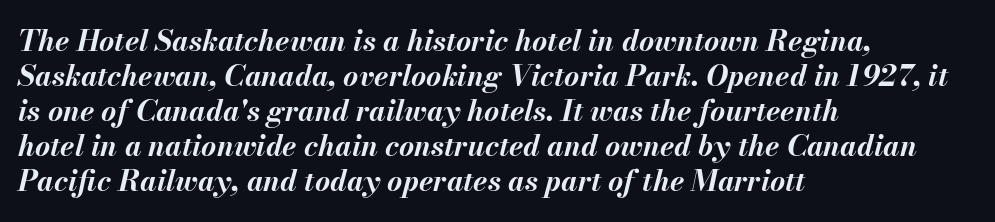
Q: Is the text bold? A: Yes.
Q: Is the text italic (slanted)? A: Yes, it leans right by about 13 degrees.
Q: Is the text underlined? A: No.
Q: How is the paragraph aligned? A: Left-aligned.
Q: Is the spacing between letters normal or unusually wide? A: Normal.
Q: Width (condensed, normal, or wide)? A: Normal.
Q: Stroke contrast? A: Medium.
Q: x-height? A: Small.
Q: Monospaced? A: No.
